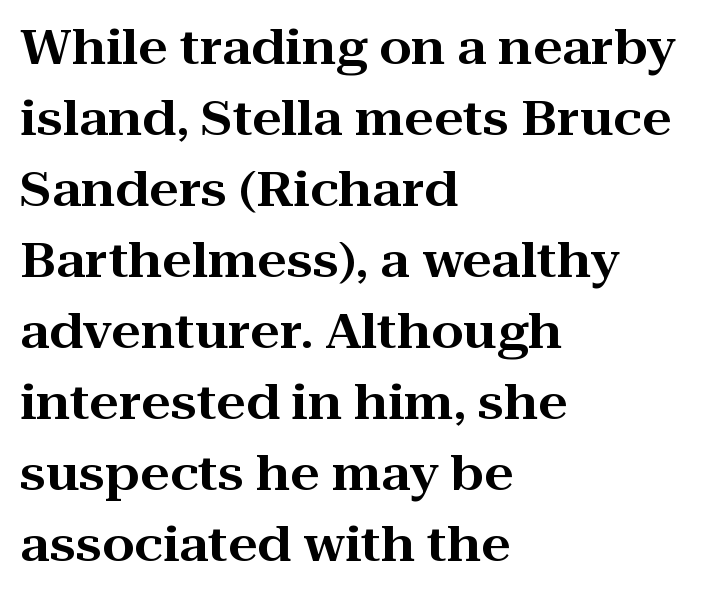
The image shows 47 px wide serif type, upright; set left-aligned, normal line spacing (1.51x), normal letter spacing, not underlined; high stroke contrast and a medium x-height.
